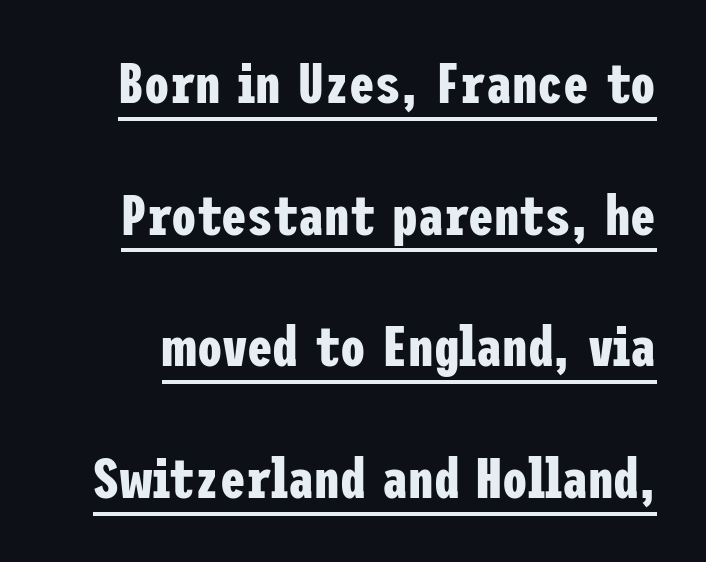
Tracking value appears to be zero — textbook default spacing. Vertically, the passage feels expansive, rows floating well apart. If you drew a line through each stem, it would be perfectly vertical. Stroke terminals: plain, sans-serif.
